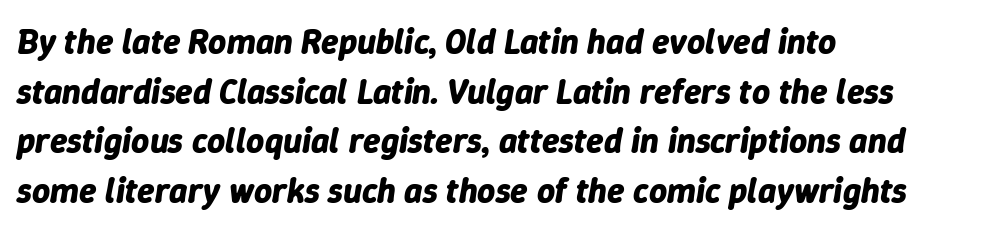
{"italic": "yes", "lean": "right", "slant_degrees": 9, "bold": "yes", "weight": "bold", "width": "normal", "stroke_contrast": "low", "x_height": "medium", "monospaced": "no", "underline": "no", "align": "left", "line_spacing": "normal", "line_spacing_ratio": 1.42, "letter_spacing": "normal", "letter_spacing_em": 0.0, "glyph_px": 35}
